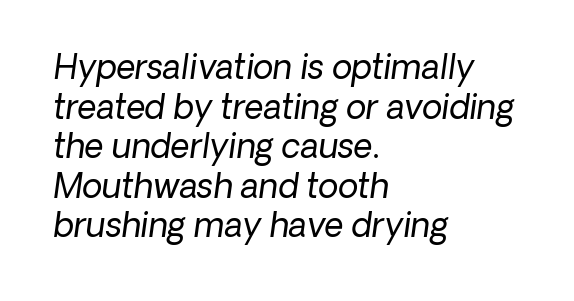
The string is rendered with underlining switched off. Stroke terminals: plain, sans-serif. You could call the tracking neutral — neither tight nor loose. This sample is left-justified, so line endings fall wherever the words run out. The passage shown is not bold in any degree.
